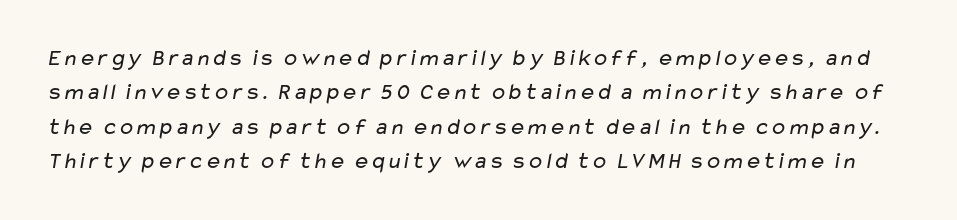
Q: Is the text bold? A: No.
Q: Is the text underlined? A: No.
Q: Is the spacing between letters normal or unusually wide? A: Normal.
Q: Is the spacing between lines tight, normal or loose? A: Normal.
